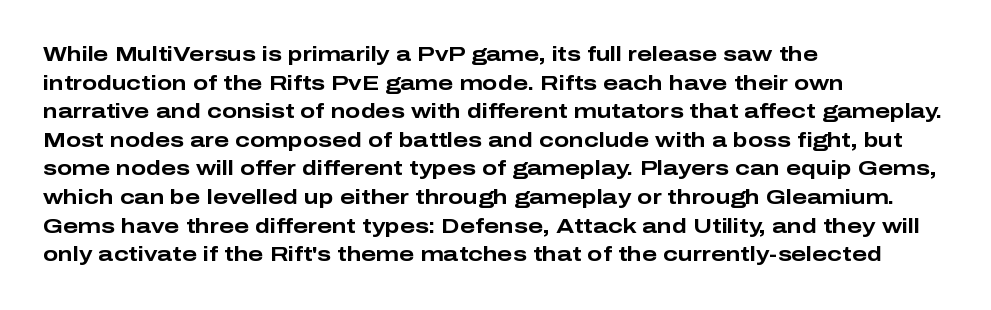
{"italic": "no", "bold": "yes", "underline": "no", "align": "left", "line_spacing": "normal", "line_spacing_ratio": 1.43, "letter_spacing": "normal", "letter_spacing_em": 0.0, "glyph_px": 20}
